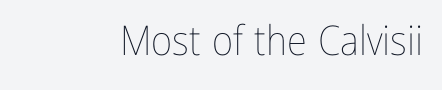
The image shows 41 px thin, condensed type, upright; set normal letter spacing, not underlined; low stroke contrast and a medium x-height.
